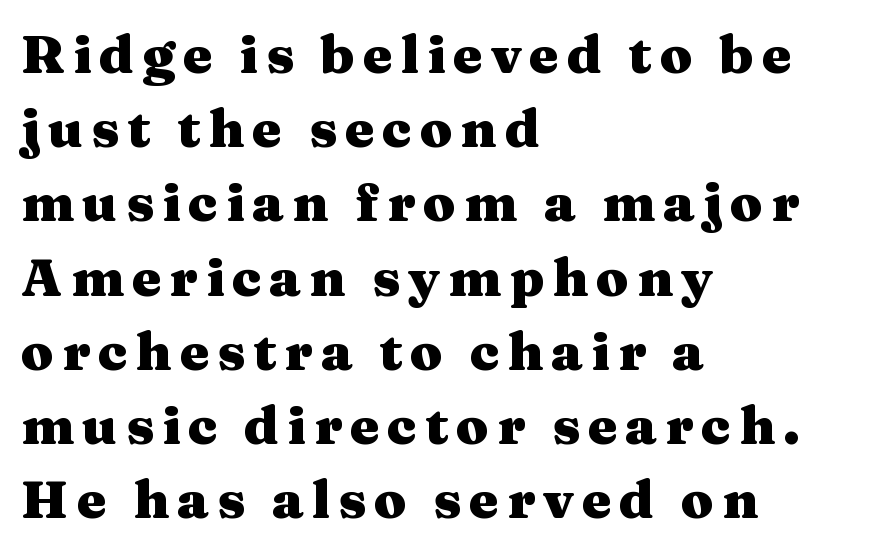
{"serif": "yes", "italic": "no", "bold": "yes", "weight": "heavy", "width": "wide", "stroke_contrast": "medium", "x_height": "medium", "monospaced": "no", "underline": "no", "align": "left", "line_spacing": "normal", "line_spacing_ratio": 1.4, "glyph_px": 53}
